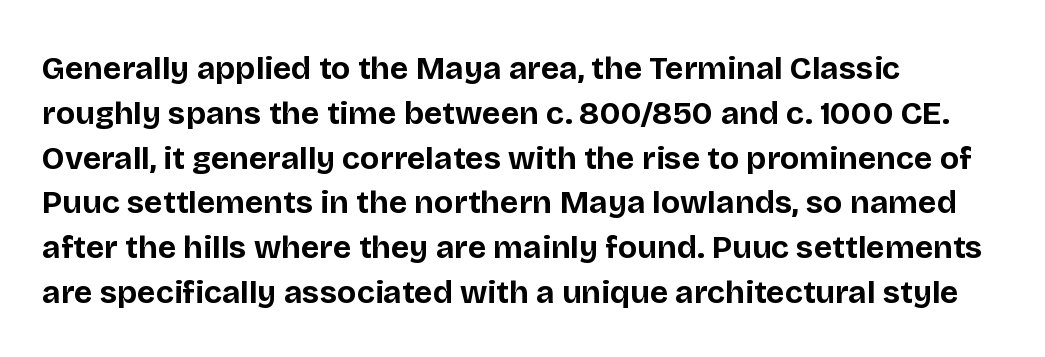
The image shows 32 px bold sans-serif type, upright; set left-aligned, normal line spacing (1.4x), normal letter spacing, not underlined; low stroke contrast and a large x-height.
